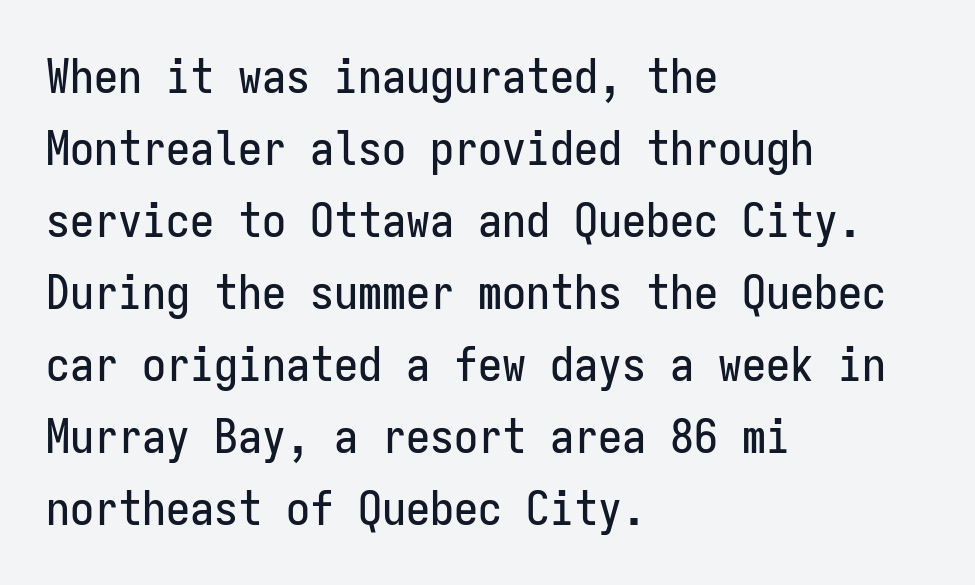
{"serif": "no", "italic": "no", "width": "condensed", "stroke_contrast": "low", "x_height": "medium", "monospaced": "yes", "underline": "no", "align": "left", "line_spacing": "normal", "line_spacing_ratio": 1.5, "letter_spacing": "normal", "letter_spacing_em": 0.0, "glyph_px": 48}
